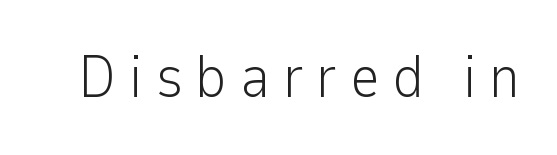
{"serif": "no", "italic": "no", "bold": "no", "weight": "light", "width": "normal", "stroke_contrast": "low", "x_height": "medium", "monospaced": "no", "underline": "no", "letter_spacing": "wide", "letter_spacing_em": 0.21, "glyph_px": 59}
